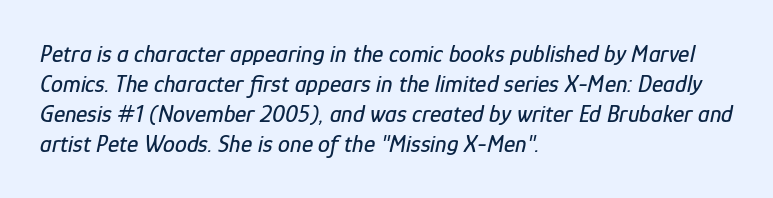
The image shows 24 px text type, italic (leaning right); set left-aligned, normal line spacing (1.25x), normal letter spacing, not underlined.
